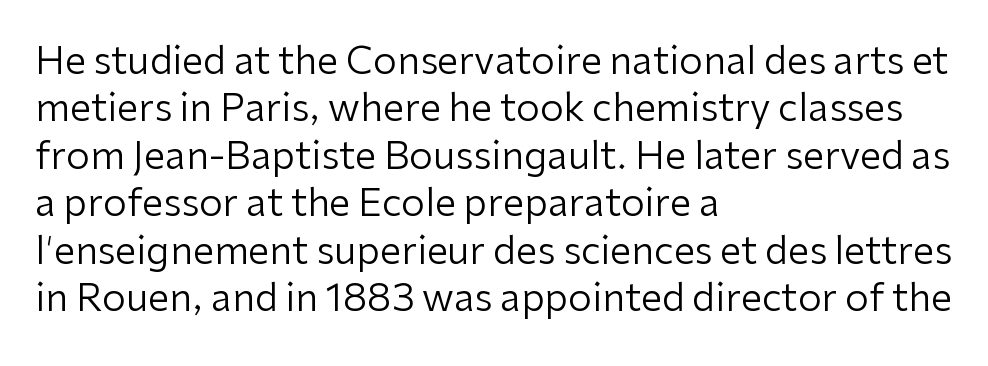
The space directly below the letters is spotless. The lines sit at an ordinary, default distance from one another. The passage shown is typed in a proportional face where columns would drift. Each stroke keeps to a modest, everyday thickness or less. Examine the stroke ends and you'll find no serifs.
